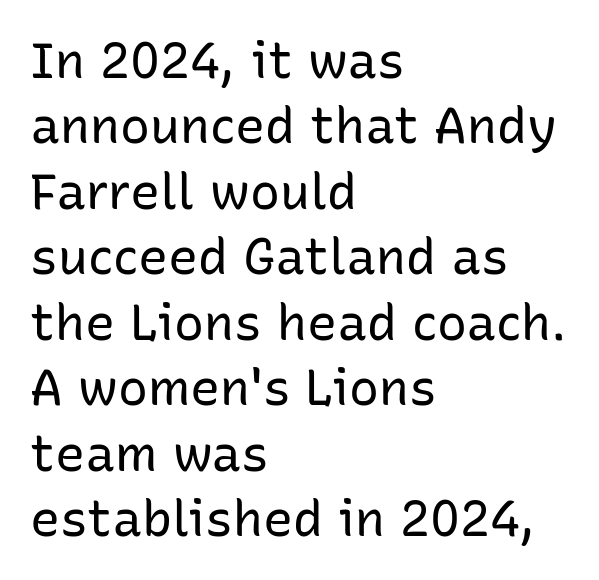
{"serif": "no", "italic": "no", "bold": "no", "weight": "regular", "width": "normal", "stroke_contrast": "low", "x_height": "medium", "monospaced": "no", "underline": "no", "align": "left", "line_spacing": "normal", "line_spacing_ratio": 1.31, "letter_spacing": "normal", "letter_spacing_em": 0.0, "glyph_px": 50}
